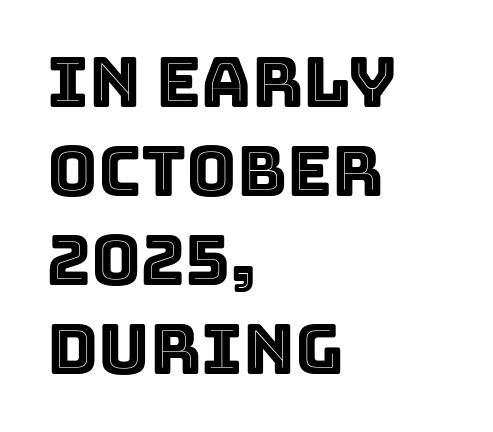
The image shows 69 px text type, upright; set left-aligned, normal line spacing (1.29x), normal letter spacing, not underlined; a large x-height.
